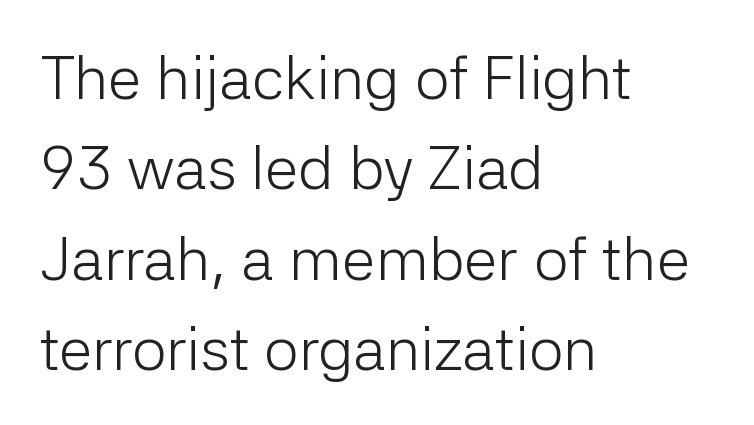
The image shows 61 px light sans-serif type, upright; set left-aligned, normal line spacing (1.48x), normal letter spacing, not underlined; low stroke contrast and a medium x-height.
